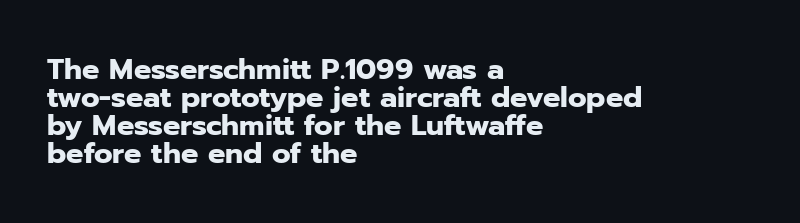
The image shows 29 px heavy sans-serif type, upright; set left-aligned, tight line spacing (0.96x), normal letter spacing, not underlined; low stroke contrast and a medium x-height.
